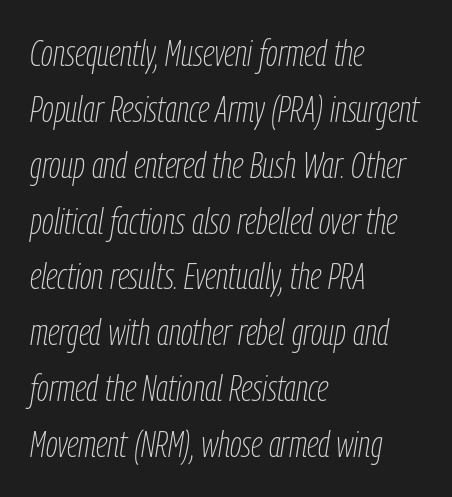
{"italic": "yes", "lean": "right", "slant_degrees": 9, "bold": "no", "weight": "thin", "width": "condensed", "stroke_contrast": "low", "x_height": "medium", "monospaced": "no", "underline": "no", "align": "left", "line_spacing": "normal", "line_spacing_ratio": 1.51, "letter_spacing": "normal", "letter_spacing_em": 0.0, "glyph_px": 37}
